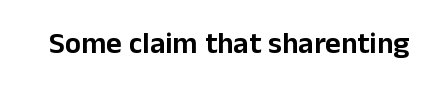
Rendered with straight, roman letterforms. Clear beneath every line of the passage. Short note: letters normally spaced. The letters advance in unequal steps, a hallmark of proportional type.
